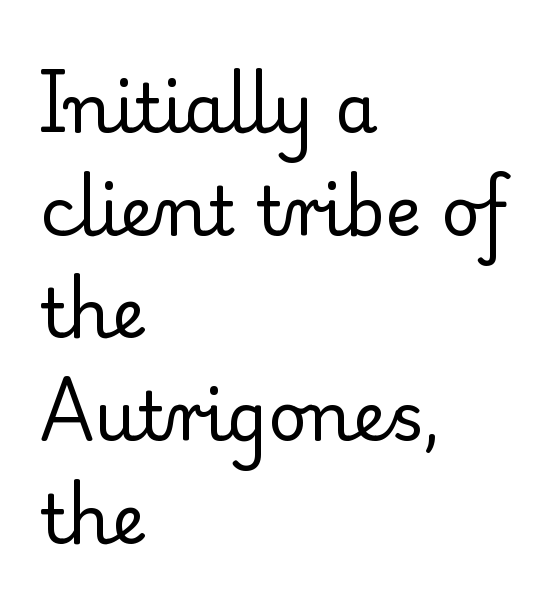
Q: Is the text bold? A: No.
Q: Is the text italic (slanted)? A: No, it is upright.
Q: Is the typeface a serif or a sans-serif typeface? A: Serif.
Q: Is the text underlined? A: No.
Q: How is the paragraph aligned? A: Left-aligned.
Q: Is the spacing between letters normal or unusually wide? A: Normal.
Q: Is the spacing between lines tight, normal or loose? A: Normal.
Q: Width (condensed, normal, or wide)? A: Normal.
Q: Stroke contrast? A: Low.
Q: x-height? A: Small.
Q: Monospaced? A: No.
